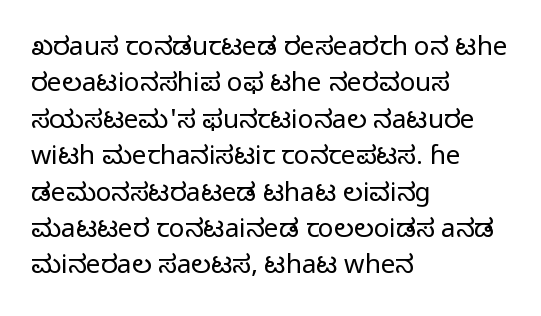
Q: Is the text bold? A: No.
Q: Is the text italic (slanted)? A: No, it is upright.
Q: Is the text underlined? A: No.
Q: How is the paragraph aligned? A: Left-aligned.
Q: Is the spacing between letters normal or unusually wide? A: Normal.
Q: Is the spacing between lines tight, normal or loose? A: Normal.
